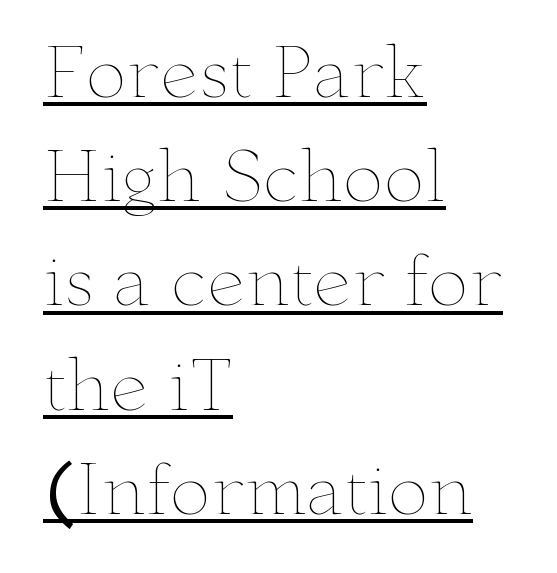
Horizontal alignment here is leftward, the default for most running prose. No italicization has been applied; the sample stays upright. Looks like someone drew a line under every word here. How are the letters spaced? Ordinarily, with no added tracking. Weight: in the light-to-regular range. The face used here is proportionally spaced, like ordinary book or web type.
